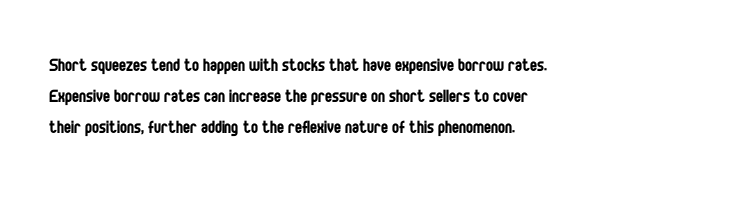
{"italic": "no", "bold": "no", "underline": "no", "align": "left", "line_spacing": "normal", "line_spacing_ratio": 1.47, "letter_spacing": "normal", "letter_spacing_em": 0.0, "glyph_px": 21}
